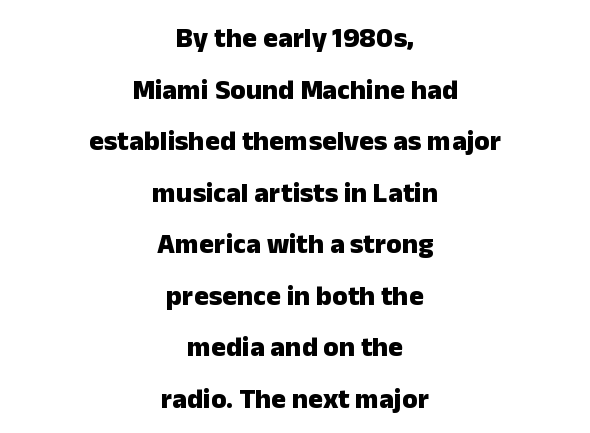
Q: Is the text bold? A: Yes.
Q: Is the text italic (slanted)? A: No, it is upright.
Q: Is the typeface a serif or a sans-serif typeface? A: Sans-serif.
Q: Is the text underlined? A: No.
Q: How is the paragraph aligned? A: Centered.
Q: Is the spacing between letters normal or unusually wide? A: Normal.
Q: Width (condensed, normal, or wide)? A: Normal.
Q: Stroke contrast? A: Low.
Q: x-height? A: Medium.
Q: Monospaced? A: No.
